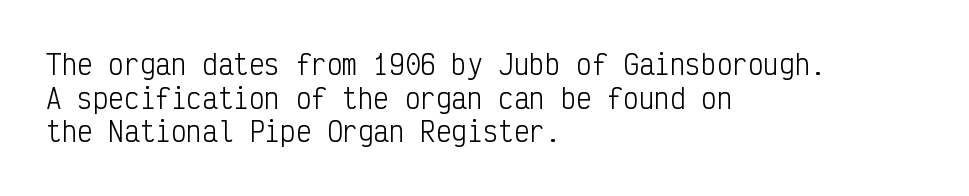
Q: Is the text bold? A: No.
Q: Is the text italic (slanted)? A: No, it is upright.
Q: Is the text underlined? A: No.
Q: How is the paragraph aligned? A: Left-aligned.
Q: Is the spacing between letters normal or unusually wide? A: Normal.
Q: Is the spacing between lines tight, normal or loose? A: Normal.
